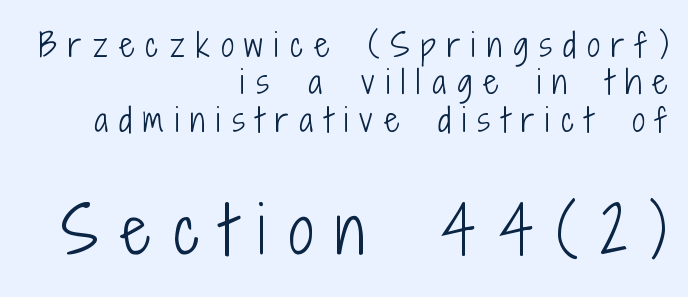
In this sample the second text group is rendered at the bigger scale. Unbolded letterforms with no extra heft. The axis of the letterforms is exactly vertical. Each letter keeps its own natural width here, so spacing adapts to shape. The ragged edge is on the left, which tells us the setting is flush right. Compared with typical body copy, the letter spacing here is much looser.
